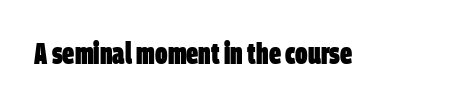
The letters carry no serifs — their stems end cleanly without finishing strokes. Is the type bold? Yes — the strokes are clearly thick and heavy. Characters follow at the spacing the type designer built in. The rendering uses natural spacing where letterforms have individual widths. Beneath every word, the page is bare.
